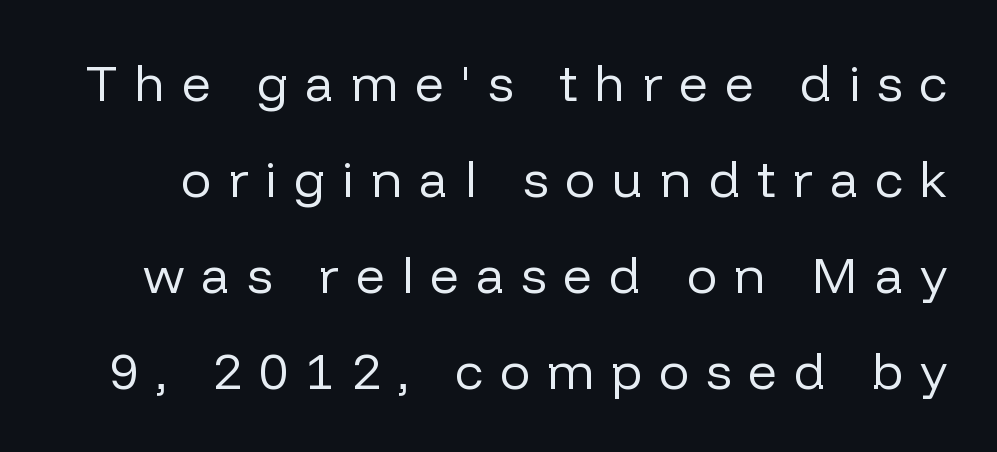
{"serif": "no", "italic": "no", "bold": "no", "weight": "regular", "width": "normal", "stroke_contrast": "low", "x_height": "medium", "monospaced": "no", "underline": "no", "line_spacing_ratio": 1.88, "letter_spacing": "wide", "letter_spacing_em": 0.33, "glyph_px": 51}
